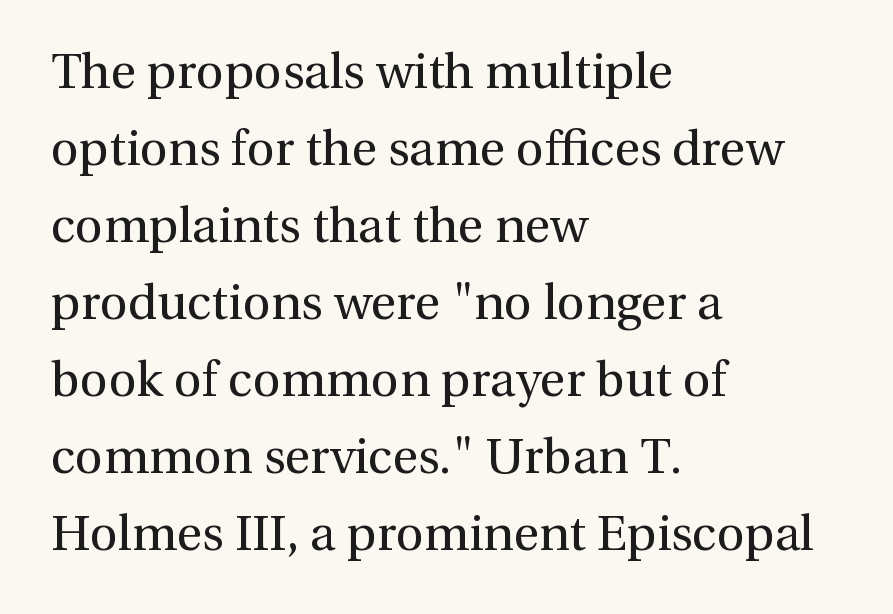
{"serif": "yes", "italic": "no", "bold": "no", "weight": "regular", "width": "normal", "x_height": "medium", "monospaced": "no", "underline": "no", "align": "left", "line_spacing": "normal", "line_spacing_ratio": 1.57, "letter_spacing": "normal", "letter_spacing_em": 0.0, "glyph_px": 49}
